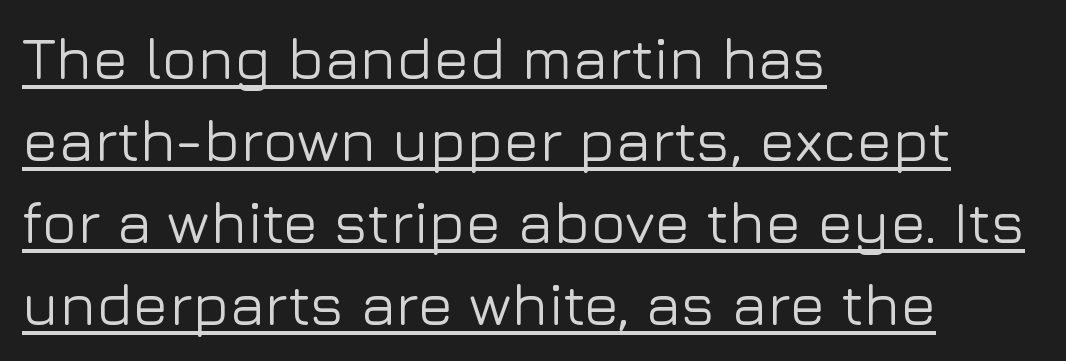
Proportional: the letters do not fall into vertical columns. The letterforms sit shoulder to shoulder at normal distance. A continuous stroke trails under the words, as in a hyperlink. The lines in this sample share a left origin and differ only in where they stop. I'd call this a sans setting — the letters go barefoot.
